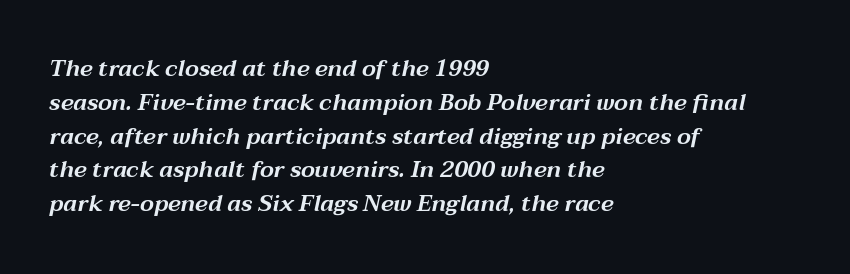
This rendering leaves character spacing at its baseline value. Bare-footed words on every line. You can tell it's italic because the verticals aren't actually vertical. Typeset ragged right — the left edge is the straight one. The rendering uses a moderate line-height, typical for paragraphs.
